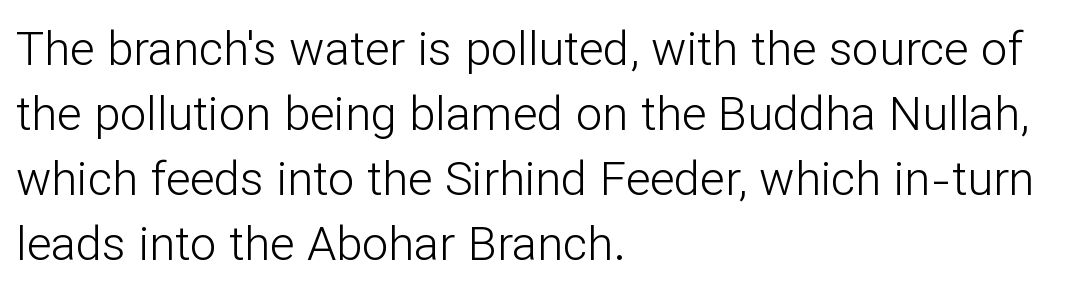
The image shows 47 px light sans-serif type, upright; set left-aligned, normal line spacing (1.38x), normal letter spacing, not underlined; low stroke contrast and a medium x-height.
